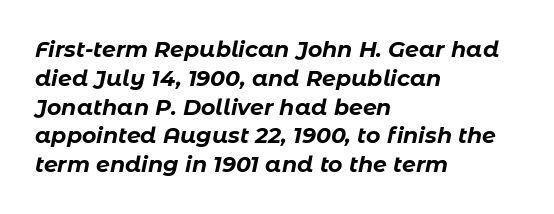
{"italic": "yes", "lean": "right", "slant_degrees": 11, "bold": "yes", "underline": "no", "align": "left", "line_spacing": "normal", "line_spacing_ratio": 1.31, "letter_spacing": "normal", "letter_spacing_em": 0.0, "glyph_px": 22}
